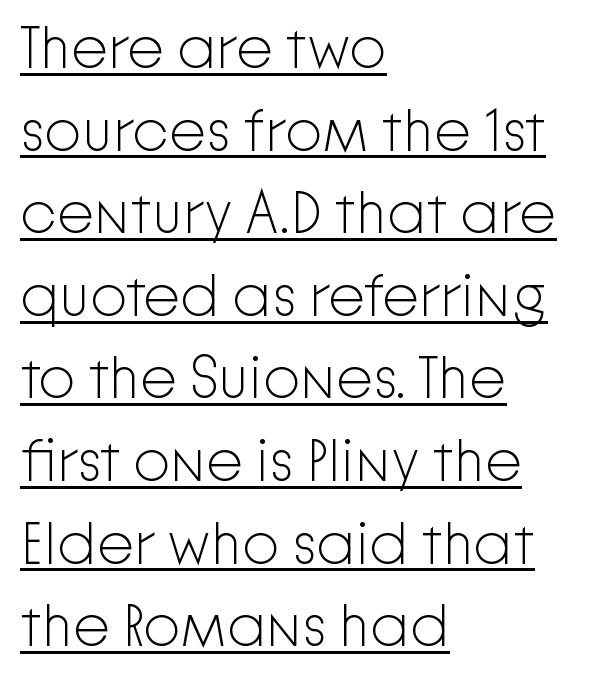
The image shows 59 px light sans-serif type, upright; set left-aligned, normal line spacing (1.4x), normal letter spacing, underlined; low stroke contrast and a medium x-height.
